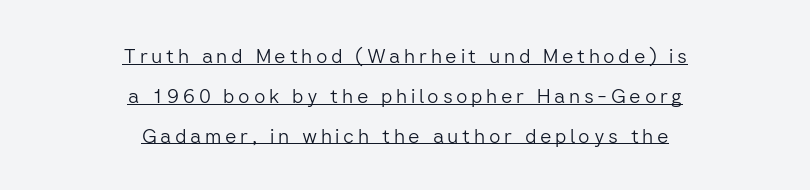
Q: Is the text bold? A: No.
Q: Is the text italic (slanted)? A: No, it is upright.
Q: Is the text underlined? A: Yes.
Q: How is the paragraph aligned? A: Centered.
Q: Is the spacing between lines tight, normal or loose? A: Loose.
